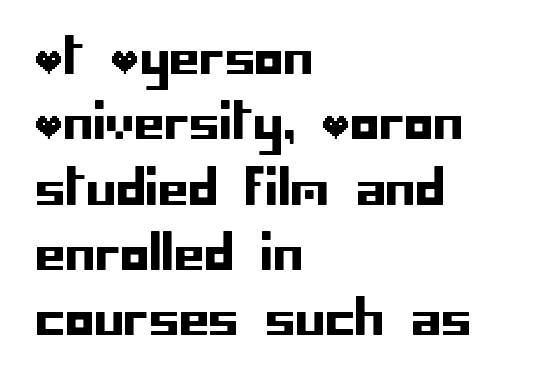
{"serif": "no", "italic": "no", "width": "normal", "stroke_contrast": "low", "x_height": "large", "underline": "no", "align": "left", "line_spacing": "normal", "line_spacing_ratio": 1.36, "letter_spacing": "normal", "letter_spacing_em": 0.0, "glyph_px": 48}
